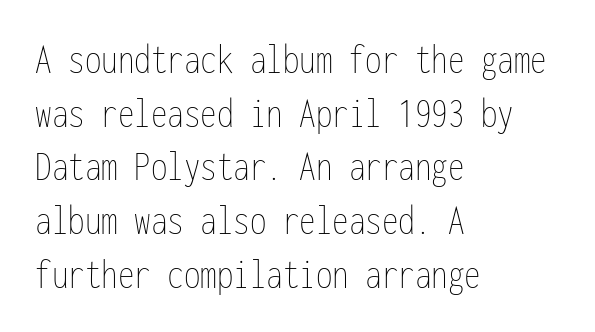
Italic: no, the glyphs are upright roman. These lines keep a tight, regular rhythm from letter to letter. Summary of weight: not heavy and not bold. The words here are not underlined. Each letter, wide or thin by design, is forced into the same width here.
